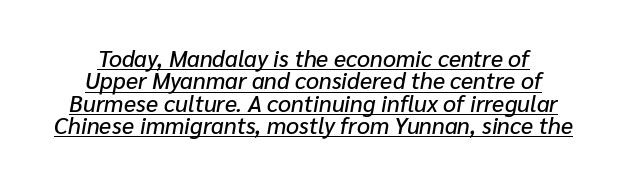
Italic? Definitely — the glyphs are oblique. Does extra space separate the letters? No, they use regular spacing. Regarding leading, the lines here are crowded together. Underline: present. The typesetter chose a symmetrical, centered arrangement here.
